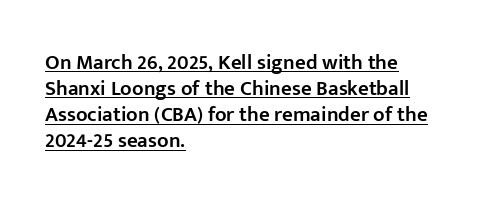
Q: Is the text bold? A: Semi-bold.
Q: Is the text italic (slanted)? A: No, it is upright.
Q: Is the text underlined? A: Yes.
Q: How is the paragraph aligned? A: Left-aligned.
Q: Is the spacing between letters normal or unusually wide? A: Normal.
